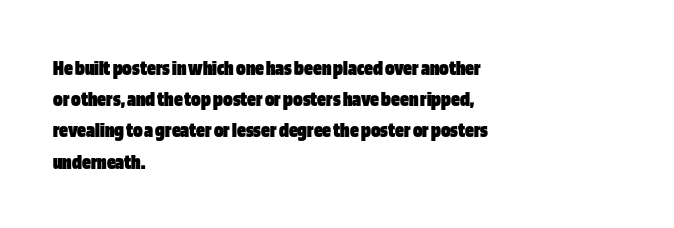
In CSS terms this would be text-align: left. Baseline-to-baseline distance is the conventional proportion of letter height. Notice how the stems are strictly vertical — no italics here. The space beneath each line is pristine and unruled. Spacing between characters is what you'd get straight out of the box. The passage shown is emphatically bold.
